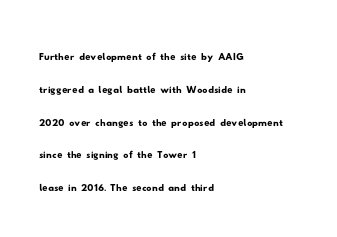
Q: Is the text underlined? A: No.
Q: How is the paragraph aligned? A: Left-aligned.
Q: Is the spacing between letters normal or unusually wide? A: Normal.
Q: Is the spacing between lines tight, normal or loose? A: Normal.
